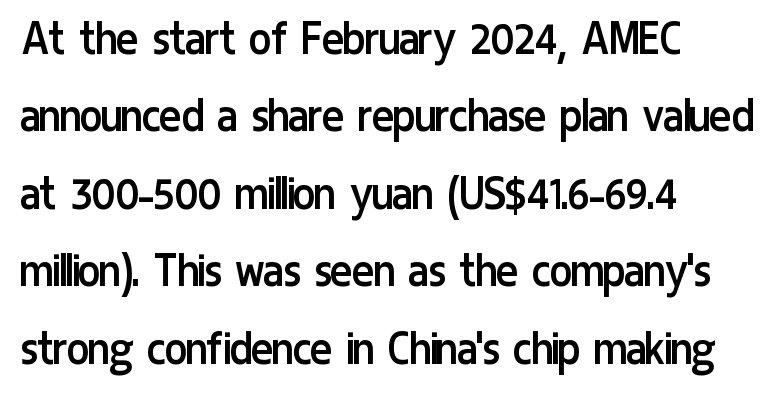
Upright lettering throughout. The rendering shows plain stroke endings on the letterforms — a sans-serif design. Left-aligned paragraph, ragged on the right. No letter is thick-stroked: the sample isn't bold.
